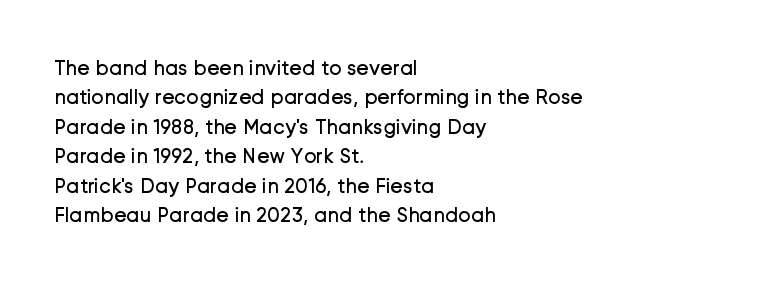
Q: Is the text bold? A: No.
Q: Is the text italic (slanted)? A: No, it is upright.
Q: Is the text underlined? A: No.
Q: How is the paragraph aligned? A: Left-aligned.
Q: Is the spacing between letters normal or unusually wide? A: Normal.
Q: Is the spacing between lines tight, normal or loose? A: Normal.
